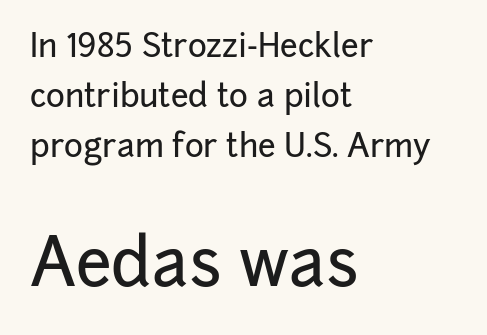
{"serif": "no", "italic": "no", "width": "normal", "stroke_contrast": "low", "x_height": "medium", "monospaced": "no", "underline": "no", "align": "left", "line_spacing": "normal", "line_spacing_ratio": 1.56, "letter_spacing": "normal", "letter_spacing_em": 0.0, "larger_block": "second", "size_ratio": 2.03, "glyph_px": 65}
